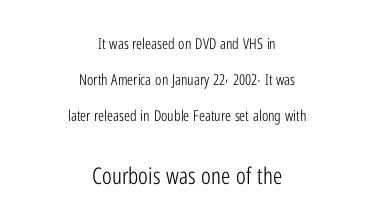
Q: Is the text bold? A: No.
Q: Is the text italic (slanted)? A: No, it is upright.
Q: Is the text underlined? A: No.
Q: How is the paragraph aligned? A: Centered.
Q: Is the spacing between letters normal or unusually wide? A: Normal.
Q: Is the spacing between lines tight, normal or loose? A: Loose.
Q: Which block of text is set in a larger size, the first (top) or the second (bottom)? A: The second (bottom) one.
